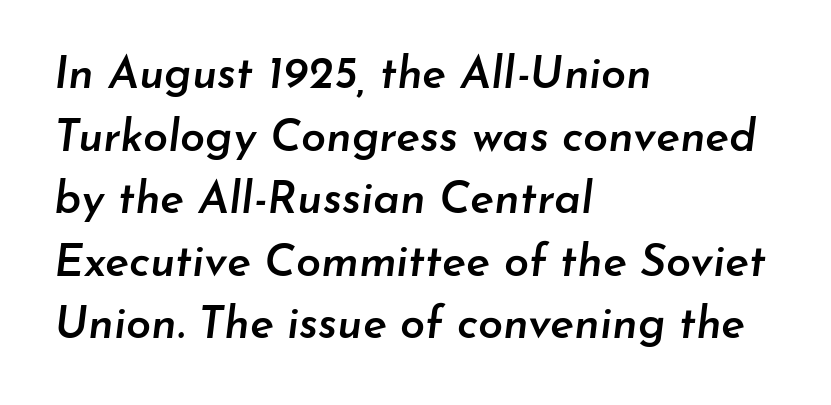
Q: Is the text bold? A: Semi-bold.
Q: Is the text italic (slanted)? A: Yes, it leans right by about 7 degrees.
Q: Is the text underlined? A: No.
Q: How is the paragraph aligned? A: Left-aligned.
Q: Is the spacing between letters normal or unusually wide? A: Normal.
Q: Is the spacing between lines tight, normal or loose? A: Normal.
Q: Width (condensed, normal, or wide)? A: Normal.
Q: Stroke contrast? A: Low.
Q: x-height? A: Small.
Q: Monospaced? A: No.
